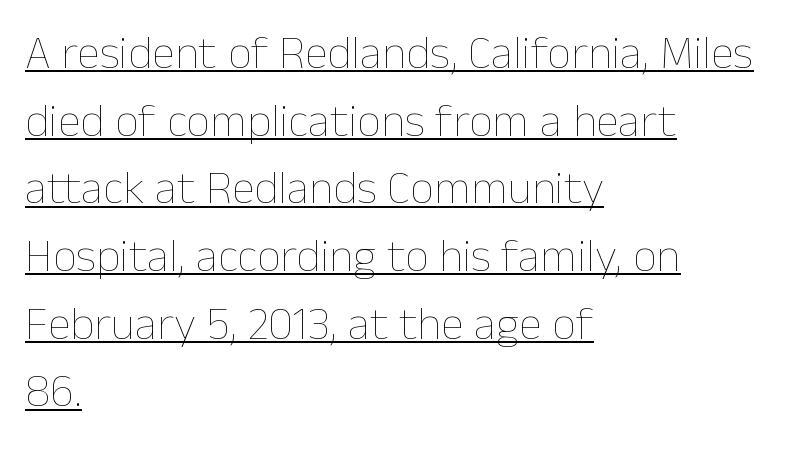
Students, observe: this is what conventionally led text looks like. Honestly, the letter spacing is just normal — you wouldn't notice it. Unlike italic type, these characters show no tilt at all. Each stroke keeps to a modest, everyday thickness or less. A rule runs beneath these lines of type.
